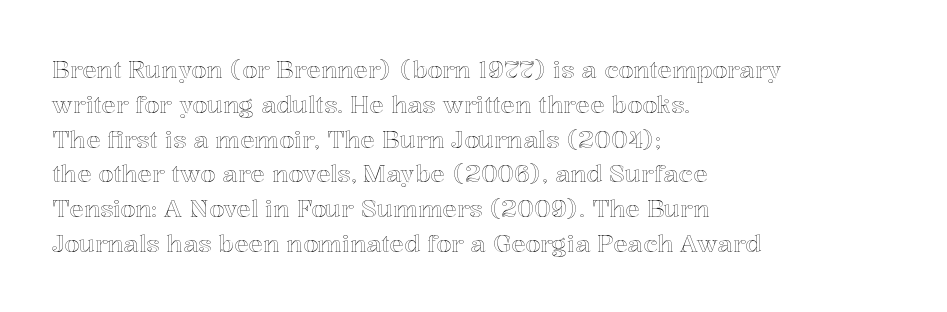
The image shows 24 px text type, upright; set left-aligned, normal line spacing (1.45x), normal letter spacing, not underlined.
